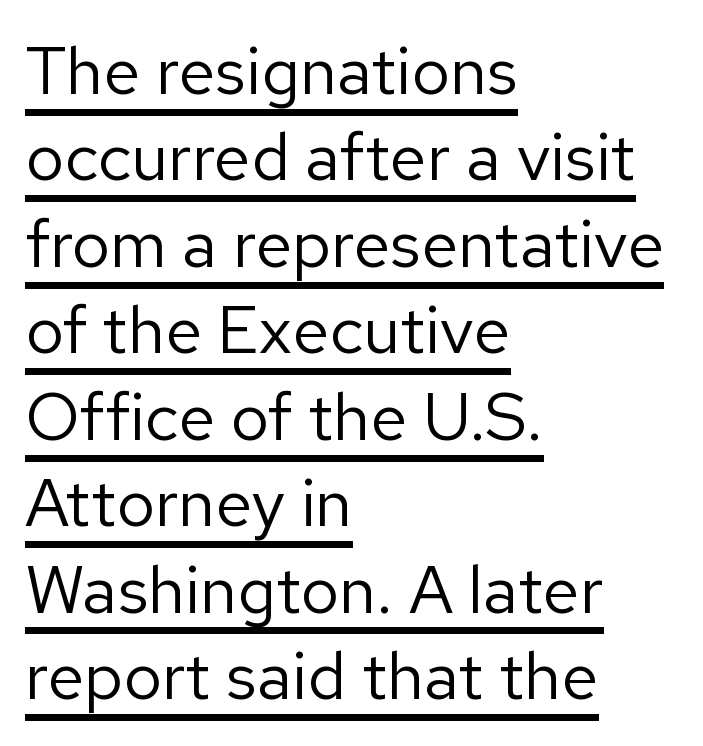
The typography opts for an upright posture over an oblique one. A typesetter would call this proportional, since set widths differ per character. Each letter's strokes conclude bluntly, with no projecting serifs. Caption: multi-line text, flush left, ragged right. Looks like someone drew a line under every word here. The weight tops out at a normal text grade.
